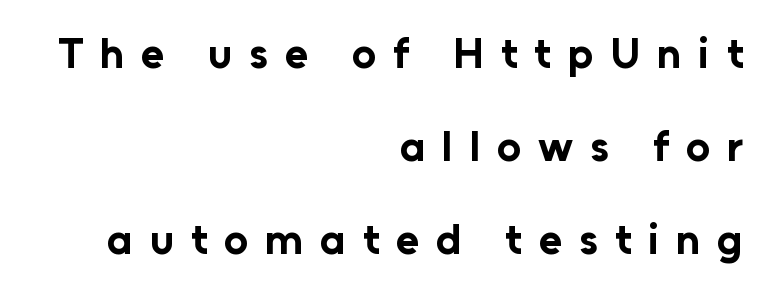
Q: Is the text bold? A: Yes.
Q: Is the text italic (slanted)? A: No, it is upright.
Q: Is the typeface a serif or a sans-serif typeface? A: Sans-serif.
Q: Is the text underlined? A: No.
Q: How is the paragraph aligned? A: Right-aligned.
Q: Is the spacing between letters normal or unusually wide? A: Unusually wide.
Q: Is the spacing between lines tight, normal or loose? A: Loose.
Q: Width (condensed, normal, or wide)? A: Normal.
Q: Stroke contrast? A: Low.
Q: x-height? A: Medium.
Q: Monospaced? A: No.
